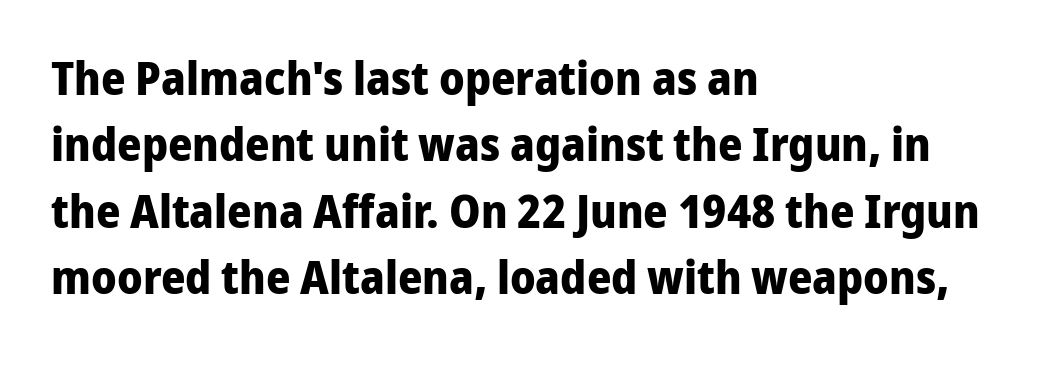
The image shows 47 px bold sans-serif type, upright; set left-aligned, normal line spacing (1.41x), normal letter spacing, not underlined; low stroke contrast and a medium x-height.
